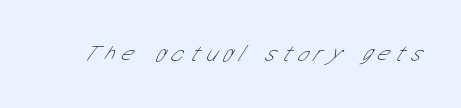
What stands out about the letter spacing? Its width — letters are far apart. Type without underlining. The letters look calm and open, with moderate or lighter stems.
